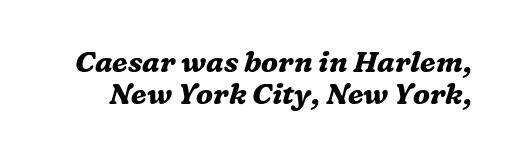
The image shows 29 px bold serif type, italic (leaning right); set tight line spacing (1.12x), normal letter spacing, not underlined; medium stroke contrast and a medium x-height.
